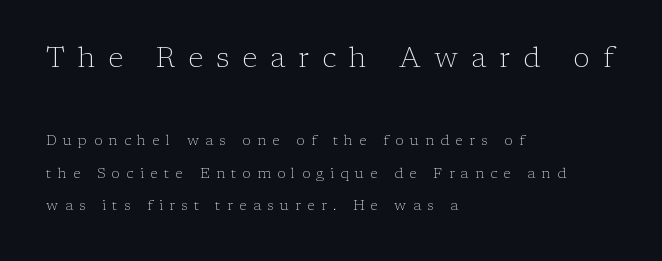
Q: Is the text bold? A: No.
Q: Is the text italic (slanted)? A: No, it is upright.
Q: Is the typeface a serif or a sans-serif typeface? A: Serif.
Q: Is the text underlined? A: No.
Q: How is the paragraph aligned? A: Left-aligned.
Q: Is the spacing between letters normal or unusually wide? A: Unusually wide.
Q: Is the spacing between lines tight, normal or loose? A: Loose.
Q: Which block of text is set in a larger size, the first (top) or the second (bottom)? A: The first (top) one.
Q: Width (condensed, normal, or wide)? A: Normal.
Q: Stroke contrast? A: Low.
Q: x-height? A: Medium.
Q: Monospaced? A: No.
